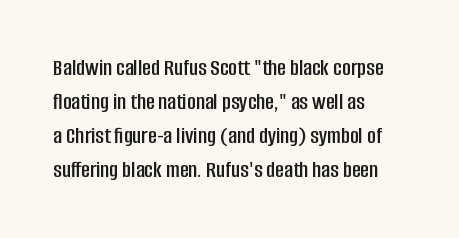
Here the glyphs are tracked normally, forming tight word shapes. A typesetter would call this leading conventional body-copy spacing. Descenders hang freely into open space. Typeset ragged right — the left edge is the straight one. Posture: upright roman.
